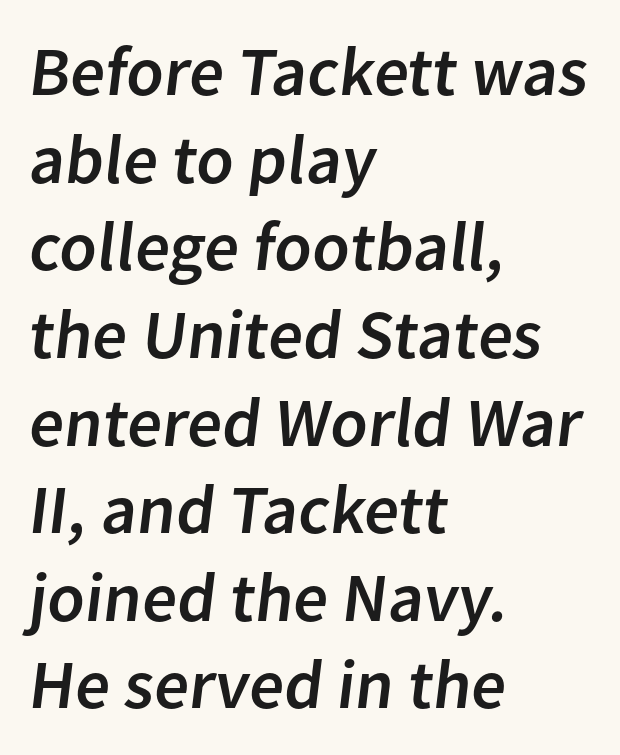
The image shows 69 px sans-serif type; set left-aligned, normal line spacing (1.27x), normal letter spacing, not underlined; low stroke contrast and a medium x-height.
